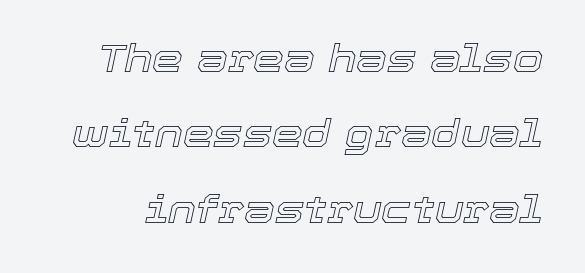
The image shows 39 px text type, italic (leaning right); set loose line spacing (1.93x), normal letter spacing, not underlined; a medium x-height.
